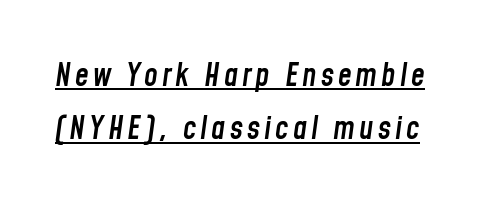
{"italic": "yes", "lean": "right", "slant_degrees": 8, "bold": "semi", "weight": "semibold", "width": "condensed", "stroke_contrast": "low", "x_height": "medium", "monospaced": "no", "underline": "yes", "line_spacing_ratio": 1.72, "glyph_px": 31}
